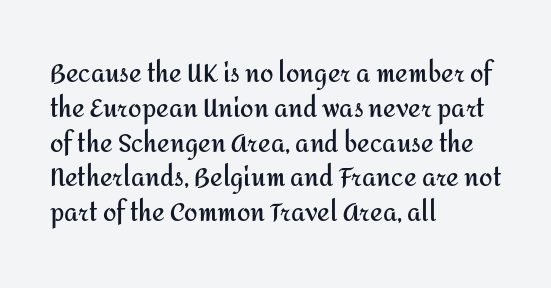
The image shows 24 px bold type, upright; set left-aligned, normal line spacing (1.45x), normal letter spacing, not underlined.
